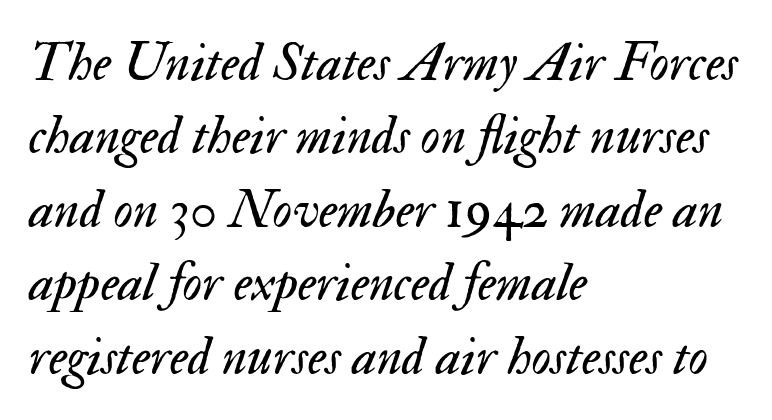
Q: Is the text bold? A: No.
Q: Is the text italic (slanted)? A: Yes, it leans right by about 17 degrees.
Q: Is the text underlined? A: No.
Q: How is the paragraph aligned? A: Left-aligned.
Q: Is the spacing between letters normal or unusually wide? A: Normal.
Q: Is the spacing between lines tight, normal or loose? A: Normal.
Q: Width (condensed, normal, or wide)? A: Normal.
Q: Stroke contrast? A: Medium.
Q: x-height? A: Small.
Q: Monospaced? A: No.
